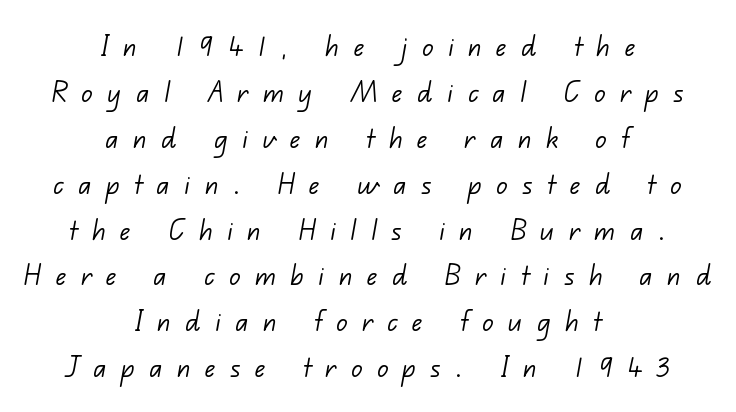
The image shows 34 px light sans-serif type; set centered, normal line spacing (1.35x), unusually wide letter spacing (+0.43 em), not underlined; low stroke contrast and a small x-height.
